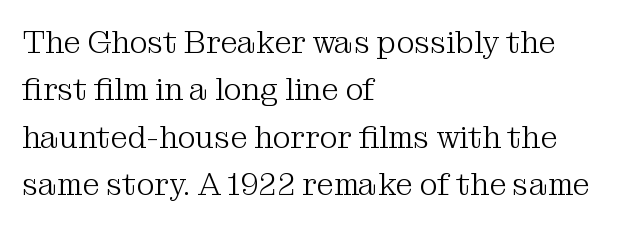
{"serif": "yes", "italic": "no", "bold": "no", "weight": "light", "width": "normal", "stroke_contrast": "medium", "x_height": "medium", "monospaced": "no", "underline": "no", "align": "left", "line_spacing": "normal", "line_spacing_ratio": 1.53, "letter_spacing": "normal", "letter_spacing_em": 0.0, "glyph_px": 31}
